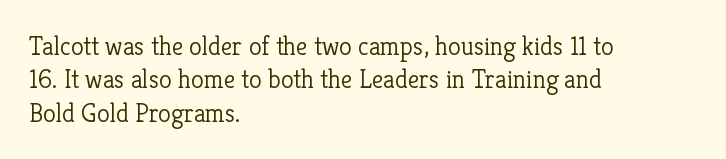
Q: Is the text bold? A: No.
Q: Is the text italic (slanted)? A: No, it is upright.
Q: Is the text underlined? A: No.
Q: How is the paragraph aligned? A: Left-aligned.
Q: Is the spacing between letters normal or unusually wide? A: Normal.
Q: Is the spacing between lines tight, normal or loose? A: Normal.
